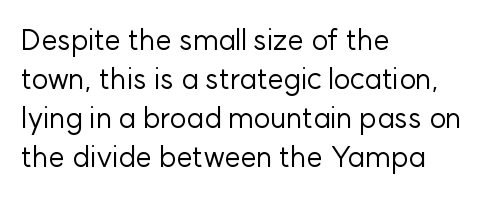
Q: Is the text bold? A: No.
Q: Is the text italic (slanted)? A: No, it is upright.
Q: Is the typeface a serif or a sans-serif typeface? A: Sans-serif.
Q: Is the text underlined? A: No.
Q: How is the paragraph aligned? A: Left-aligned.
Q: Is the spacing between letters normal or unusually wide? A: Normal.
Q: Is the spacing between lines tight, normal or loose? A: Normal.
Q: Width (condensed, normal, or wide)? A: Normal.
Q: Stroke contrast? A: Low.
Q: x-height? A: Medium.
Q: Monospaced? A: No.
